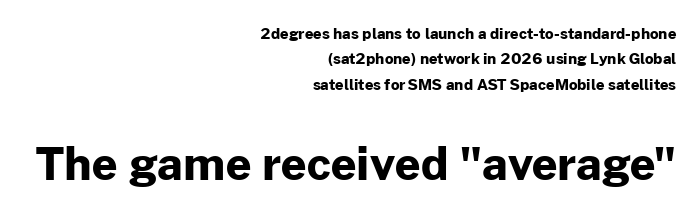
The image shows 45 px bold sans-serif type, upright; set right-aligned, normal line spacing (1.7x), normal letter spacing, not underlined; the second (bottom) block is 3.0x larger; low stroke contrast and a medium x-height.
